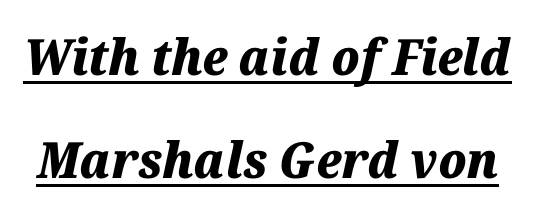
{"italic": "yes", "lean": "right", "slant_degrees": 12, "bold": "yes", "weight": "heavy", "width": "normal", "stroke_contrast": "medium", "x_height": "medium", "monospaced": "no", "underline": "yes", "line_spacing": "loose", "line_spacing_ratio": 2.07, "letter_spacing": "normal", "letter_spacing_em": 0.0, "glyph_px": 50}
